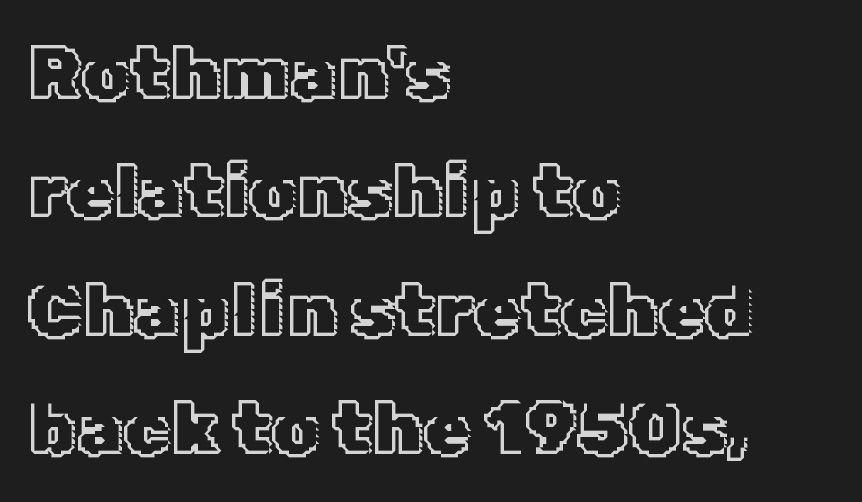
{"italic": "no", "width": "normal", "x_height": "medium", "monospaced": "no", "underline": "no", "align": "left", "line_spacing": "normal", "line_spacing_ratio": 1.58, "letter_spacing": "normal", "letter_spacing_em": 0.0, "glyph_px": 75}
